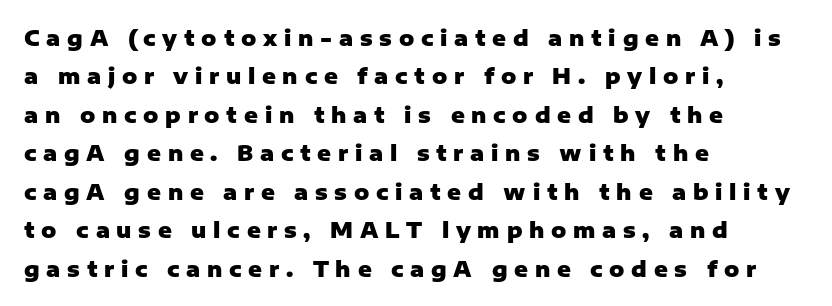
Q: Is the text bold? A: Yes.
Q: Is the text italic (slanted)? A: No, it is upright.
Q: Is the text underlined? A: No.
Q: How is the paragraph aligned? A: Left-aligned.
Q: Is the spacing between letters normal or unusually wide? A: Unusually wide.
